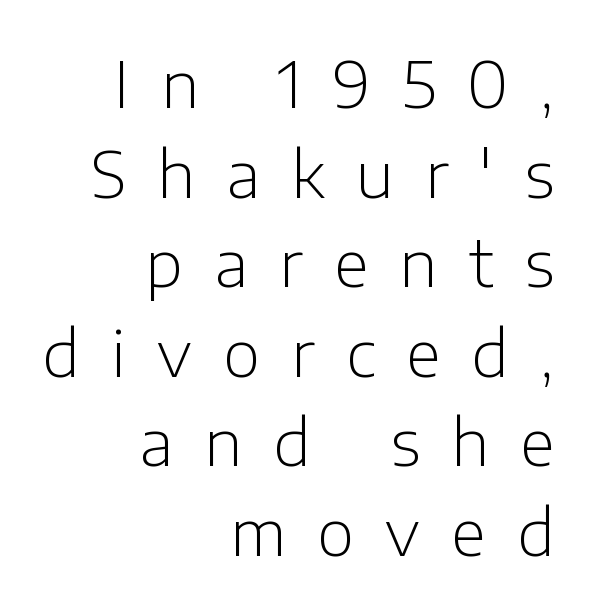
Q: Is the text bold? A: No.
Q: Is the text italic (slanted)? A: No, it is upright.
Q: Is the typeface a serif or a sans-serif typeface? A: Sans-serif.
Q: Is the text underlined? A: No.
Q: How is the paragraph aligned? A: Right-aligned.
Q: Is the spacing between letters normal or unusually wide? A: Unusually wide.
Q: Is the spacing between lines tight, normal or loose? A: Normal.
Q: Width (condensed, normal, or wide)? A: Normal.
Q: Stroke contrast? A: Low.
Q: x-height? A: Medium.
Q: Monospaced? A: No.
